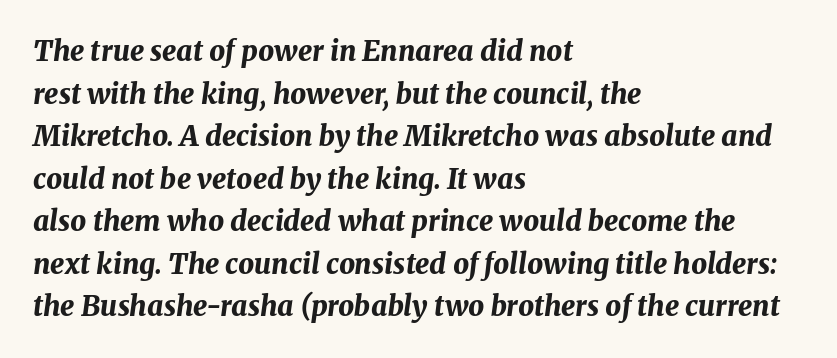
The image shows 28 px bold type, italic (leaning right); set left-aligned, normal line spacing (1.52x), normal letter spacing, not underlined; medium stroke contrast and a medium x-height.
